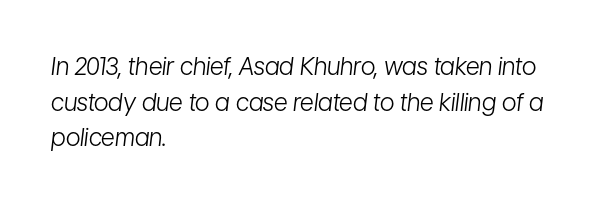
Q: Is the text bold? A: No.
Q: Is the text italic (slanted)? A: Yes, it leans right by about 7 degrees.
Q: Is the text underlined? A: No.
Q: How is the paragraph aligned? A: Left-aligned.
Q: Is the spacing between letters normal or unusually wide? A: Normal.
Q: Is the spacing between lines tight, normal or loose? A: Normal.
